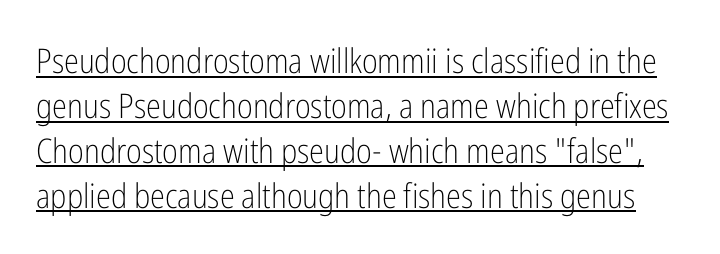
{"serif": "no", "italic": "no", "bold": "no", "weight": "light", "width": "condensed", "stroke_contrast": "low", "x_height": "medium", "monospaced": "no", "underline": "yes", "line_spacing": "normal", "line_spacing_ratio": 1.32, "letter_spacing": "normal", "letter_spacing_em": 0.0, "glyph_px": 34}
